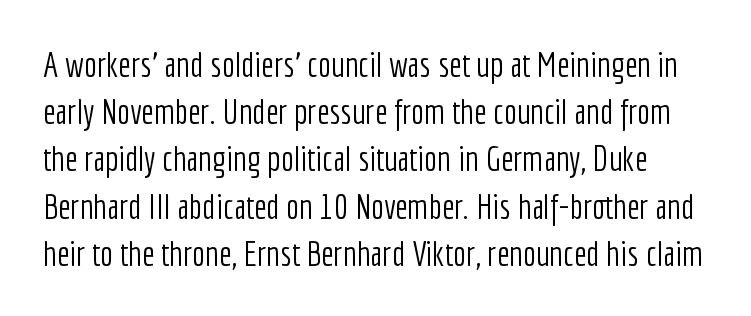
The image shows 35 px light, condensed sans-serif type, upright; set normal line spacing (1.35x), normal letter spacing, not underlined; low stroke contrast and a medium x-height.
